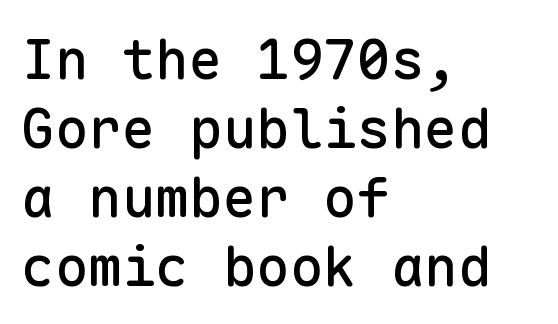
{"serif": "no", "italic": "no", "width": "normal", "stroke_contrast": "low", "x_height": "medium", "monospaced": "yes", "underline": "no", "align": "left", "line_spacing_ratio": 1.23, "letter_spacing": "normal", "letter_spacing_em": 0.0, "glyph_px": 56}
